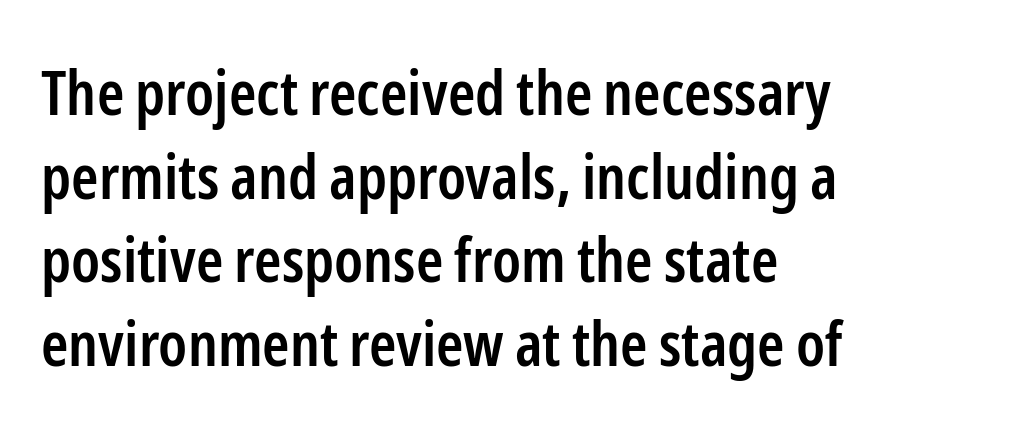
The space beneath each line is pristine and unruled. The text was rendered using a sans face with plain stroke endings. The tracking reads as untouched default to a designer's eye. Evenly set lines give the paragraph a standard silhouette.
